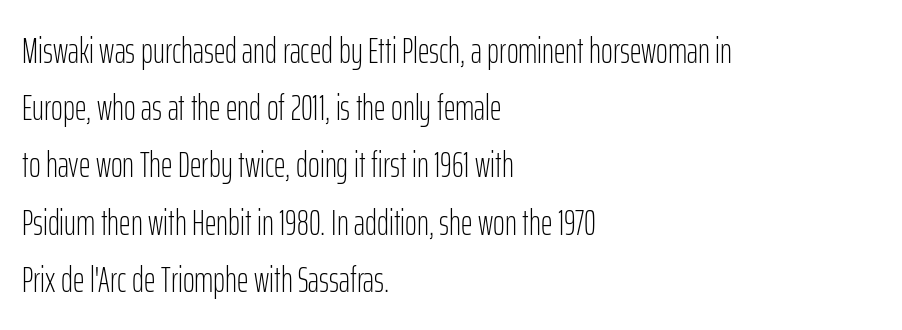
The font's upright variant was chosen for this text. Interline gaps are of average width in this sample. Here the designer chose a conventional face with non-uniform glyph widths. Unmarked baselines from the first word to the last. Vertical stems look standard width or narrower in stroke. Nothing sits at the stroke ends, so this counts as sans-serif.
